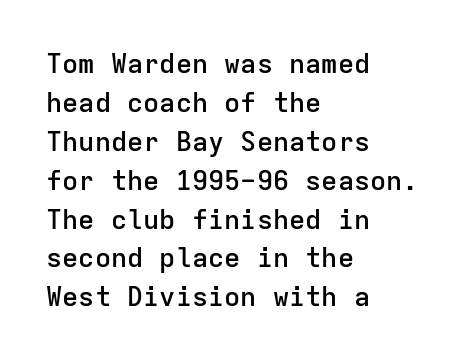
{"italic": "no", "bold": "semi", "underline": "no", "align": "left", "line_spacing": "normal", "line_spacing_ratio": 1.44, "letter_spacing": "normal", "letter_spacing_em": 0.0, "glyph_px": 27}
